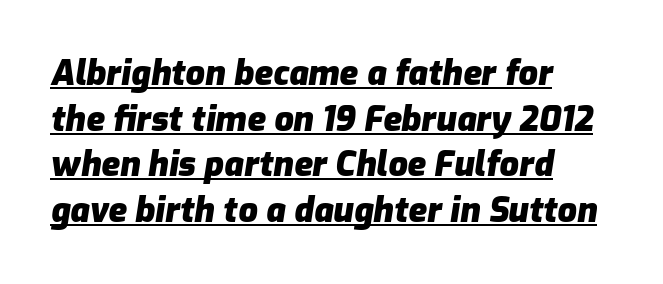
{"italic": "yes", "lean": "right", "slant_degrees": 9, "bold": "yes", "weight": "heavy", "width": "normal", "stroke_contrast": "low", "x_height": "medium", "monospaced": "no", "underline": "yes", "align": "left", "line_spacing": "normal", "line_spacing_ratio": 1.34, "letter_spacing": "normal", "letter_spacing_em": 0.0, "glyph_px": 34}
